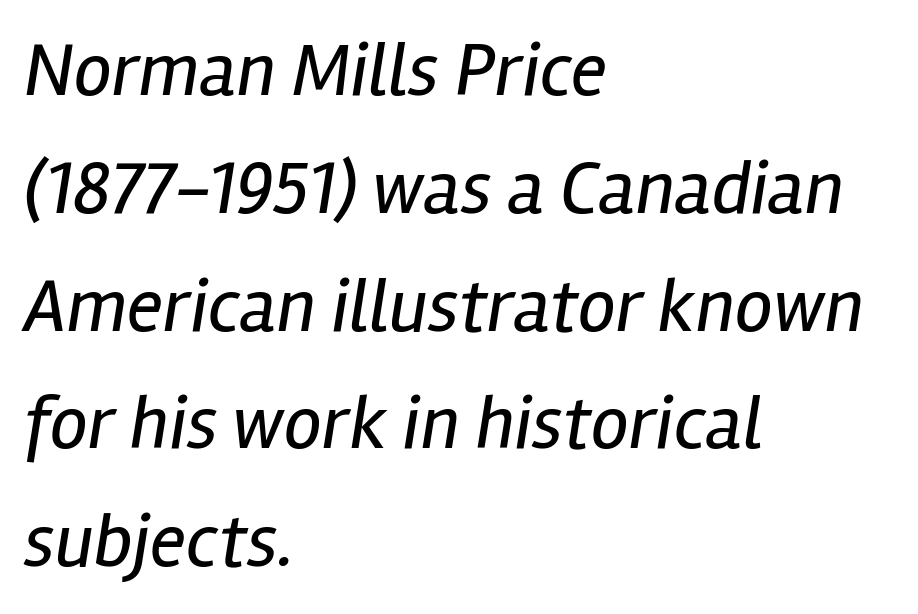
{"italic": "yes", "lean": "right", "slant_degrees": 12, "bold": "no", "weight": "regular", "width": "condensed", "stroke_contrast": "low", "x_height": "medium", "monospaced": "no", "underline": "no", "align": "left", "line_spacing": "normal", "line_spacing_ratio": 1.55, "letter_spacing": "normal", "letter_spacing_em": 0.0, "glyph_px": 76}
